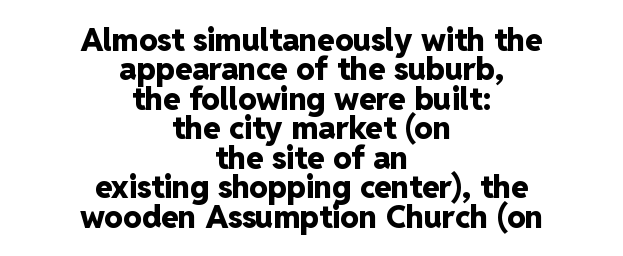
These words are printed bold, with thick strokes throughout. The lettering stays uniformly vertical, giving the passage a roman look. The specimen omits any rule beneath the text block's lines. Examine the stroke ends and you'll find no serifs.
